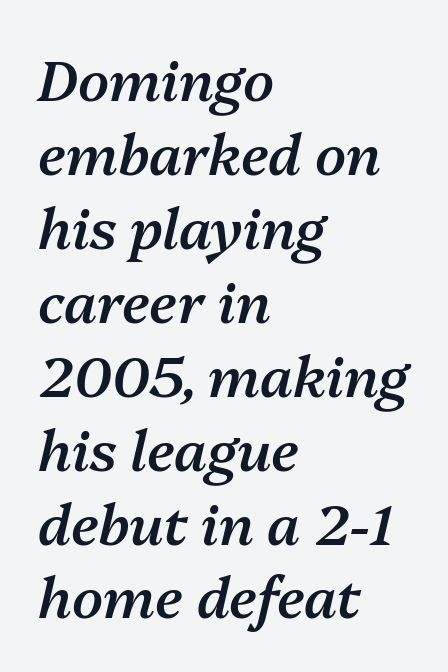
An italicized treatment has been applied to the whole sample. Each row of text sits above clean, open space. Short and long lines alike share a common starting point at left. Words appear dense and cohesive because spacing is normal.
